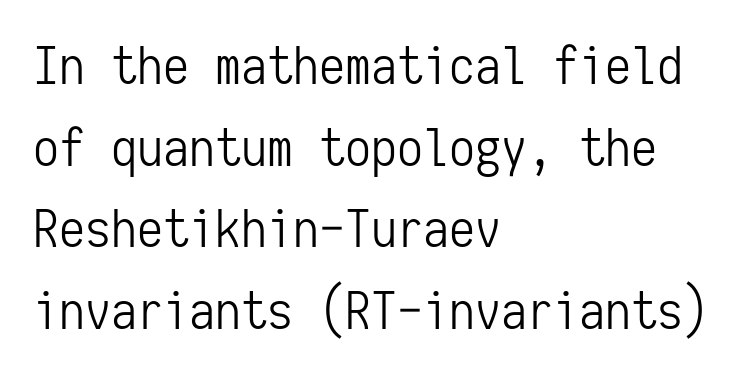
{"serif": "no", "italic": "no", "bold": "no", "weight": "light", "width": "condensed", "stroke_contrast": "low", "x_height": "medium", "monospaced": "yes", "underline": "no", "align": "left", "line_spacing": "normal", "line_spacing_ratio": 1.57, "letter_spacing": "normal", "letter_spacing_em": 0.0, "glyph_px": 52}
